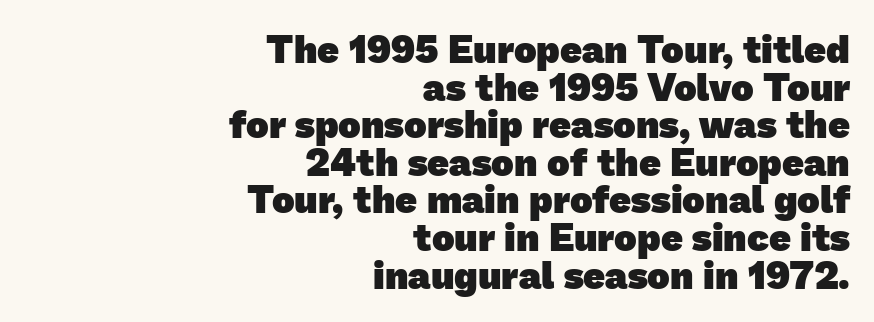
The image shows 38 px heavy sans-serif type; set right-aligned, tight line spacing (0.99x), normal letter spacing, not underlined; low stroke contrast and a medium x-height.
